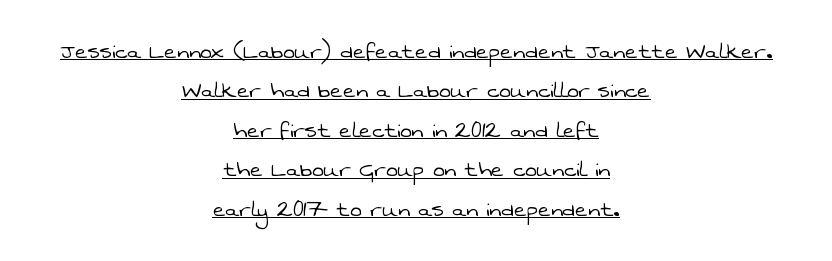
Q: Is the text bold? A: No.
Q: Is the text underlined? A: Yes.
Q: How is the paragraph aligned? A: Centered.
Q: Is the spacing between letters normal or unusually wide? A: Normal.
Q: Is the spacing between lines tight, normal or loose? A: Normal.
